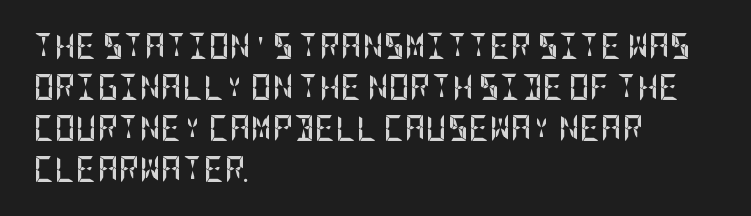
Standard letterfit; no display-style spreading of the glyphs. Compared with typical paragraphs, the rows here are spaced about the same. A bare baseline throughout the passage. Every stem runs plumb, perpendicular to the baseline. The typesetter chose a ragged-right arrangement here. The font is running at its bold setting.
